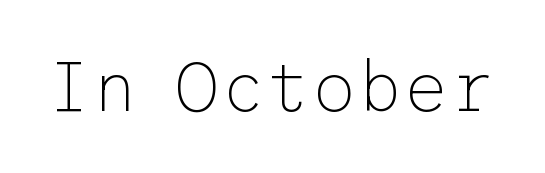
Q: Is the text bold? A: No.
Q: Is the text italic (slanted)? A: No, it is upright.
Q: Is the typeface a serif or a sans-serif typeface? A: Sans-serif.
Q: Is the text underlined? A: No.
Q: Is the spacing between letters normal or unusually wide? A: Normal.
Q: Width (condensed, normal, or wide)? A: Normal.
Q: Stroke contrast? A: Low.
Q: x-height? A: Medium.
